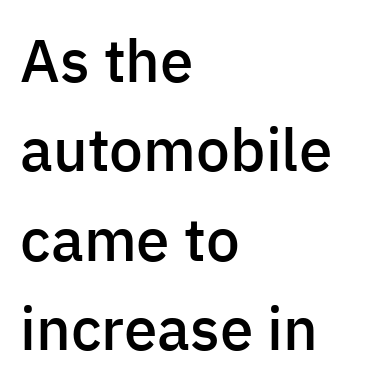
{"serif": "no", "italic": "no", "bold": "semi", "weight": "semibold", "width": "normal", "stroke_contrast": "low", "x_height": "medium", "monospaced": "no", "underline": "no", "align": "left", "line_spacing": "normal", "line_spacing_ratio": 1.49, "letter_spacing": "normal", "letter_spacing_em": 0.0, "glyph_px": 60}
